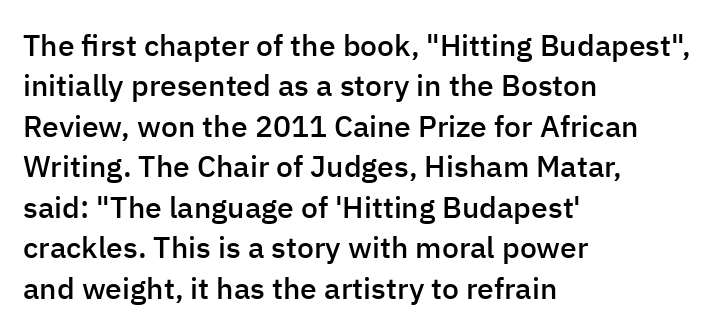
{"serif": "no", "italic": "no", "bold": "semi", "weight": "semibold", "width": "normal", "stroke_contrast": "low", "x_height": "medium", "monospaced": "no", "underline": "no", "align": "left", "line_spacing": "normal", "line_spacing_ratio": 1.35, "letter_spacing": "normal", "letter_spacing_em": 0.0, "glyph_px": 30}
